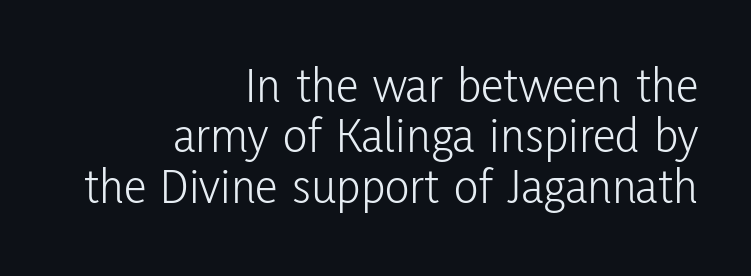
A typesetter would call this leading minimal, almost set solid. The font sits on the lighter half of the weight spectrum, regular included. No italicization has been applied; the sample stays upright. The typeface chosen for these lines omits serifs. Casual observation: everything's shoved over to the right. The letters sit at their default tracking, neither squeezed nor spread.
